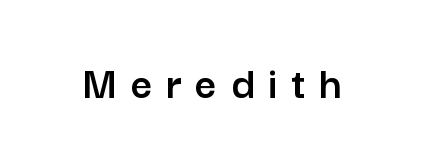
{"serif": "no", "italic": "no", "width": "normal", "stroke_contrast": "low", "x_height": "medium", "monospaced": "no", "underline": "no", "letter_spacing": "wide", "letter_spacing_em": 0.29, "glyph_px": 47}
